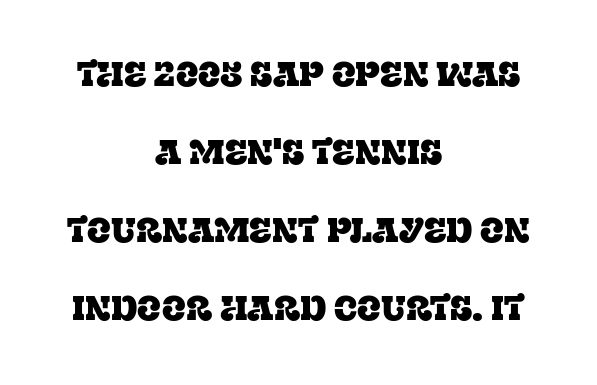
Q: Is the text italic (slanted)? A: No, it is upright.
Q: Is the typeface a serif or a sans-serif typeface? A: Serif.
Q: Is the text underlined? A: No.
Q: How is the paragraph aligned? A: Centered.
Q: Is the spacing between letters normal or unusually wide? A: Normal.
Q: Is the spacing between lines tight, normal or loose? A: Loose.
Q: Width (condensed, normal, or wide)? A: Normal.
Q: Stroke contrast? A: Low.
Q: x-height? A: Large.
Q: Monospaced? A: No.
